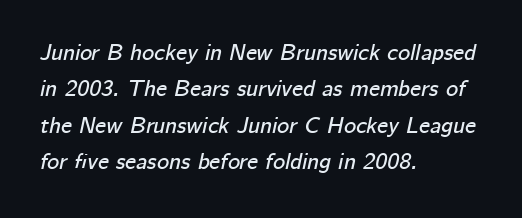
{"italic": "yes", "lean": "right", "slant_degrees": 12, "underline": "no", "align": "left", "line_spacing": "normal", "line_spacing_ratio": 1.58, "letter_spacing": "normal", "letter_spacing_em": 0.0, "glyph_px": 23}
